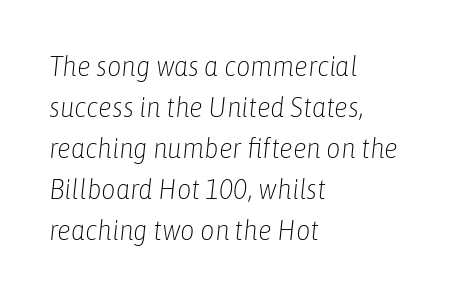
Q: Is the text bold? A: No.
Q: Is the text italic (slanted)? A: Yes, it leans right by about 6 degrees.
Q: Is the text underlined? A: No.
Q: How is the paragraph aligned? A: Left-aligned.
Q: Is the spacing between letters normal or unusually wide? A: Normal.
Q: Is the spacing between lines tight, normal or loose? A: Normal.
Q: Width (condensed, normal, or wide)? A: Condensed.
Q: Stroke contrast? A: Low.
Q: x-height? A: Medium.
Q: Monospaced? A: No.
